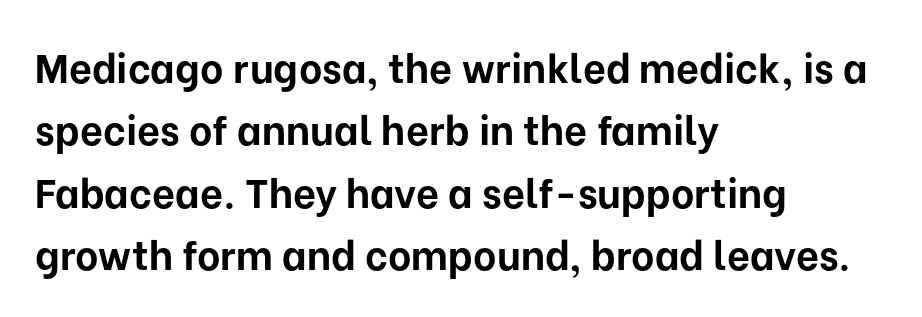
{"serif": "no", "italic": "no", "bold": "yes", "weight": "bold", "width": "normal", "stroke_contrast": "low", "x_height": "medium", "monospaced": "no", "underline": "no", "align": "left", "line_spacing": "normal", "line_spacing_ratio": 1.56, "letter_spacing": "normal", "letter_spacing_em": 0.0, "glyph_px": 40}
